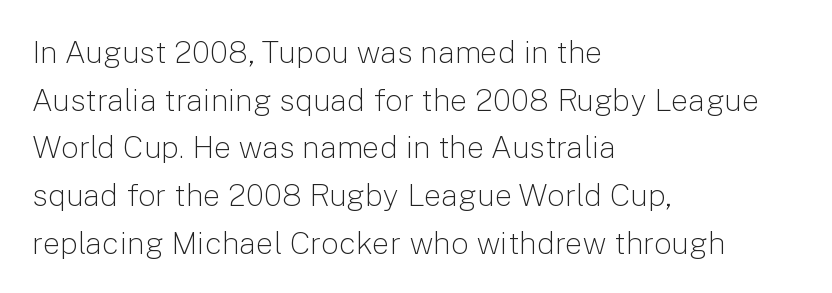
Has an underline been added? It has not. Is the type heavy? It reads as light-to-regular instead. Students, note that the glyphs here touch the page at normal intervals. The type sits square on the baseline with zero lean.
